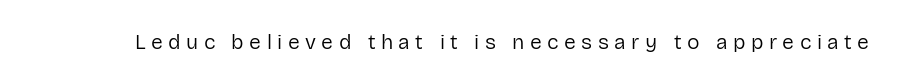
Q: Is the text bold? A: No.
Q: Is the text italic (slanted)? A: No, it is upright.
Q: Is the text underlined? A: No.
Q: Is the spacing between letters normal or unusually wide? A: Unusually wide.
